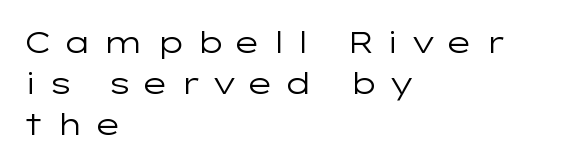
The image shows 30 px regular-weight, wide sans-serif type, upright; set left-aligned, normal line spacing (1.37x), unusually wide letter spacing (+0.34 em), not underlined; low stroke contrast and a medium x-height.
